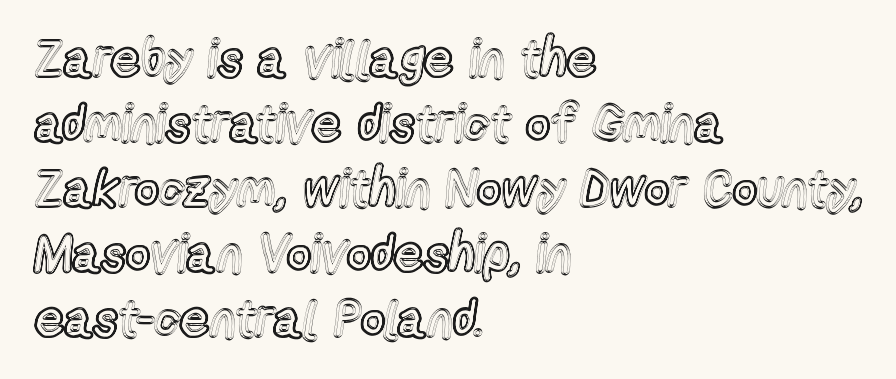
The image shows 52 px condensed type; set left-aligned, normal line spacing (1.25x), normal letter spacing, not underlined; a medium x-height.
